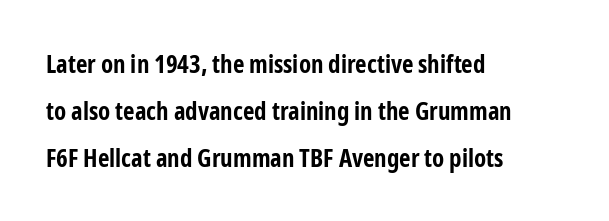
{"italic": "no", "bold": "yes", "underline": "no", "align": "left", "line_spacing_ratio": 1.88, "letter_spacing": "normal", "letter_spacing_em": 0.0, "glyph_px": 25}
